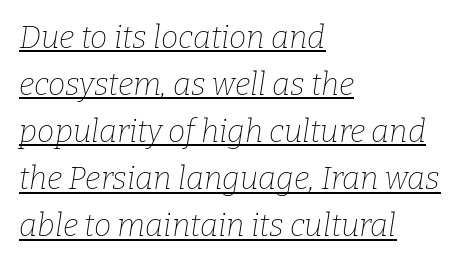
An italicized treatment has been applied to the whole sample. Think of a printed novel: that variable character pitch is what you see here. To sum up the face: it has serifs. You could call the tracking neutral — neither tight nor loose. Ink coverage per letter is moderate at most. One-word summary of the alignment: left.
